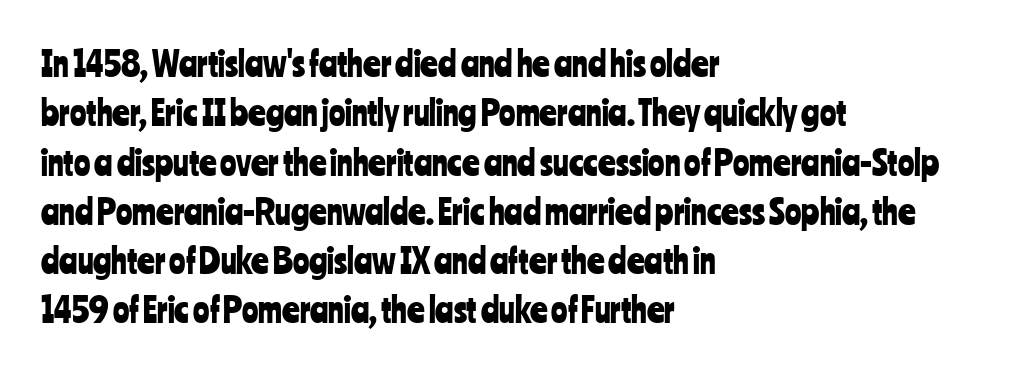
Q: Is the text italic (slanted)? A: No, it is upright.
Q: Is the typeface a serif or a sans-serif typeface? A: Sans-serif.
Q: Is the text underlined? A: No.
Q: How is the paragraph aligned? A: Left-aligned.
Q: Is the spacing between letters normal or unusually wide? A: Normal.
Q: Is the spacing between lines tight, normal or loose? A: Normal.
Q: Width (condensed, normal, or wide)? A: Condensed.
Q: Stroke contrast? A: Low.
Q: x-height? A: Medium.
Q: Monospaced? A: No.
